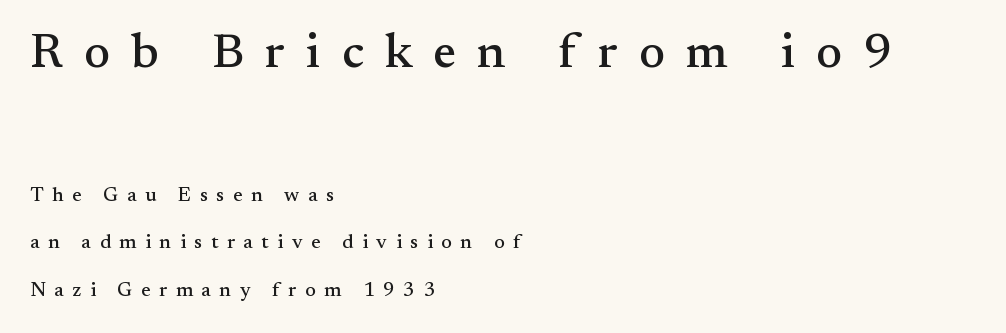
Q: Is the text italic (slanted)? A: No, it is upright.
Q: Is the typeface a serif or a sans-serif typeface? A: Serif.
Q: Is the text underlined? A: No.
Q: How is the paragraph aligned? A: Left-aligned.
Q: Is the spacing between letters normal or unusually wide? A: Unusually wide.
Q: Is the spacing between lines tight, normal or loose? A: Loose.
Q: Which block of text is set in a larger size, the first (top) or the second (bottom)? A: The first (top) one.
Q: Width (condensed, normal, or wide)? A: Normal.
Q: Stroke contrast? A: Medium.
Q: x-height? A: Small.
Q: Monospaced? A: No.
